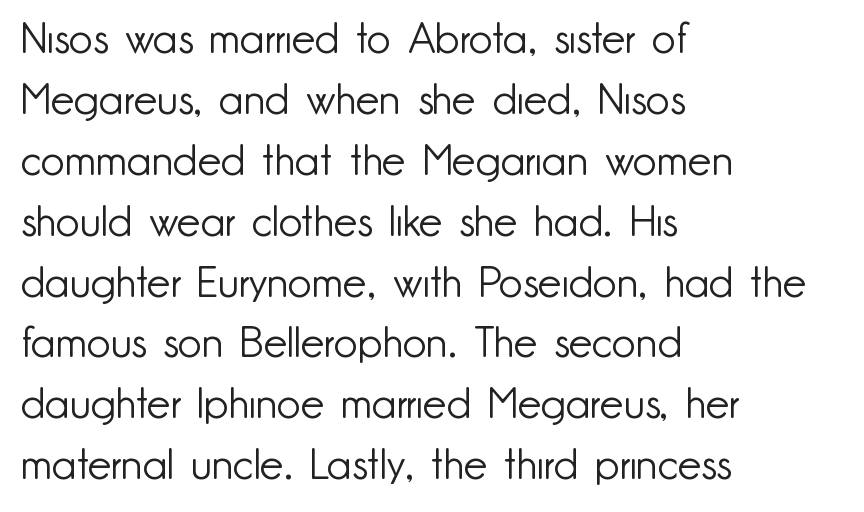
Students, observe: this is what conventionally led text looks like. Every row of glyphs begins at an identical x-position on the left. Letters rest on an invisible, unmarked baseline. Serif or sans? Sans — the stroke terminals are bare. Note the varied advance widths — an 'i' is clearly narrower than an 'm'. Default kerning and tracking; the words read as compact shapes.
